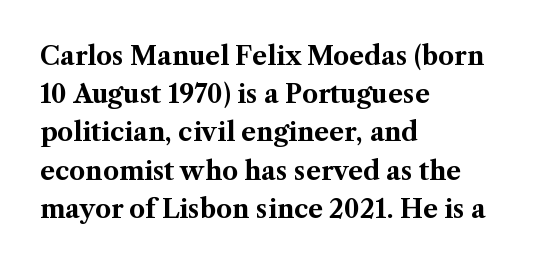
Lines of text with bare space underneath. Quick note: interline space is typical. The line texture is even and compact thanks to regular tracking. The letters stand straight up with perfectly vertical stems. I'd describe the lettering as bold — thick and assertive.
